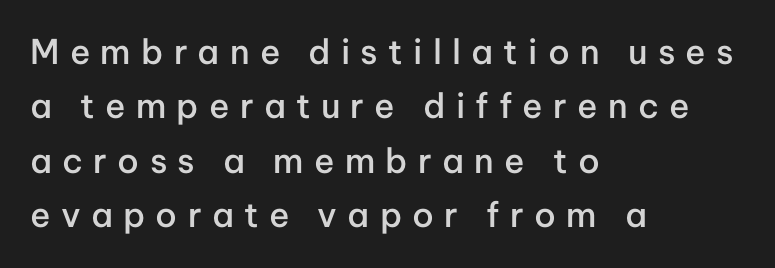
{"serif": "no", "italic": "no", "bold": "semi", "weight": "semibold", "width": "normal", "stroke_contrast": "low", "x_height": "medium", "monospaced": "no", "underline": "no", "align": "left", "line_spacing": "normal", "line_spacing_ratio": 1.6, "letter_spacing": "wide", "letter_spacing_em": 0.3, "glyph_px": 34}
